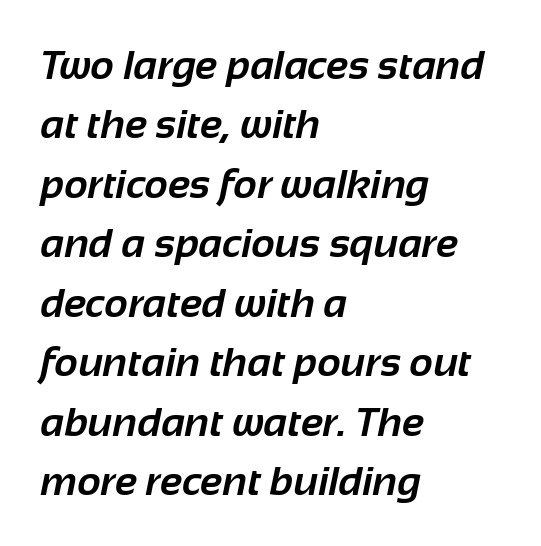
The image shows 41 px bold sans-serif type; set left-aligned, normal line spacing (1.45x), normal letter spacing, not underlined; low stroke contrast and a medium x-height.
